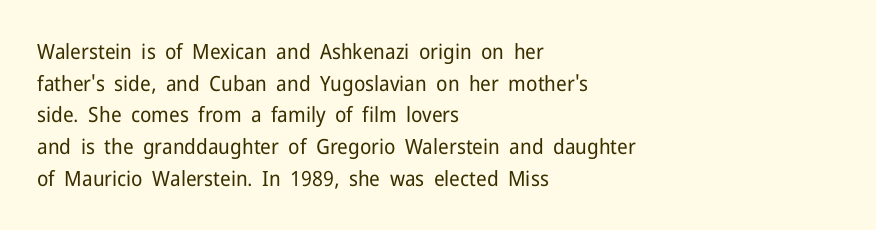
Q: Is the text bold? A: No.
Q: Is the text italic (slanted)? A: No, it is upright.
Q: Is the text underlined? A: No.
Q: How is the paragraph aligned? A: Left-aligned.
Q: Is the spacing between letters normal or unusually wide? A: Normal.
Q: Is the spacing between lines tight, normal or loose? A: Normal.
